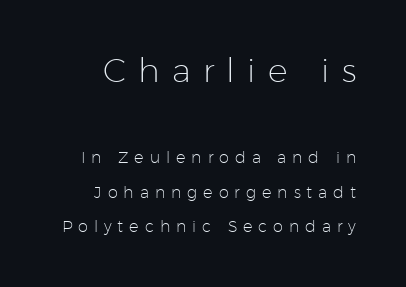
{"serif": "no", "italic": "no", "bold": "no", "weight": "light", "width": "normal", "stroke_contrast": "low", "x_height": "medium", "monospaced": "no", "underline": "no", "line_spacing": "loose", "line_spacing_ratio": 2.15, "letter_spacing": "wide", "letter_spacing_em": 0.37, "larger_block": "first", "size_ratio": 2.06, "glyph_px": 33}
